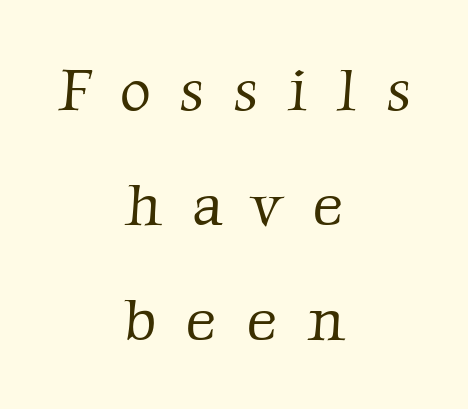
Baseline-to-baseline distance is far greater than the letter height. The specimen omits any rule beneath the text block's lines. You can tell from the footed stems that serif type was used. Is the block centered? Yes — each line is placed symmetrically about the middle. Varying glyph widths throughout — classic text-font behaviour.
